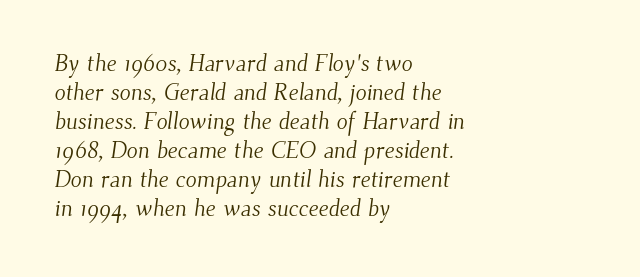
The image shows 23 px text type; set left-aligned, normal line spacing (1.26x), normal letter spacing, not underlined.
